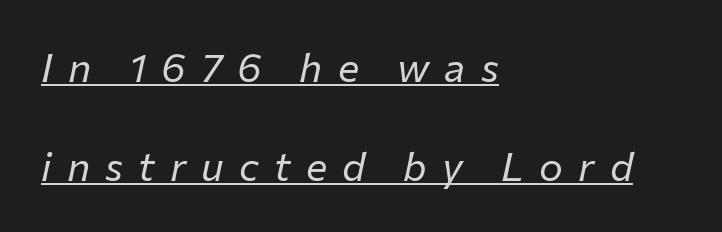
These lines stand farther apart than default settings would place them. Check the space under the baseline: a stroke is drawn there. Short note: letters widely spaced. The passage shown is typed in a proportional face where columns would drift.
